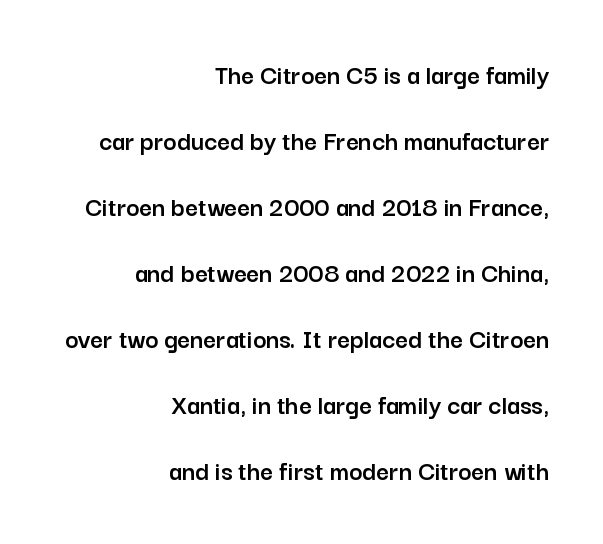
In CSS terms this would be text-align: right. Decoration check: the copy has no underline. Here the designer chose a conventional face with non-uniform glyph widths. This sample uses a sans-serif face. Do the letters lean? They stand straight.
